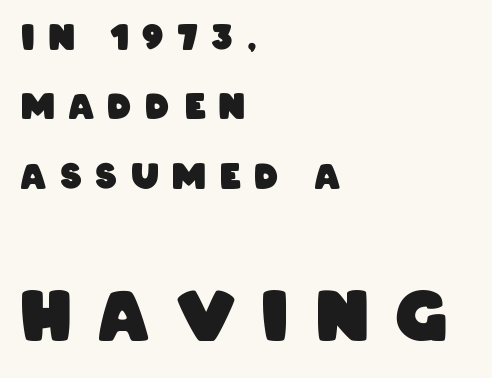
{"serif": "no", "bold": "yes", "weight": "heavy", "width": "condensed", "stroke_contrast": "low", "x_height": "large", "monospaced": "no", "underline": "no", "align": "left", "line_spacing": "loose", "line_spacing_ratio": 2.04, "letter_spacing": "wide", "letter_spacing_em": 0.41, "larger_block": "second", "size_ratio": 2.0, "glyph_px": 68}
